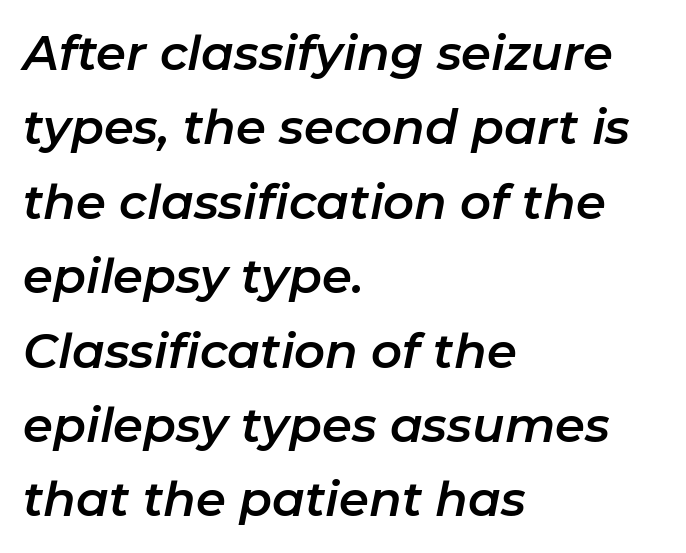
The image shows 48 px text type, italic (leaning right); set left-aligned, normal line spacing (1.55x), normal letter spacing, not underlined; low stroke contrast and a medium x-height.
